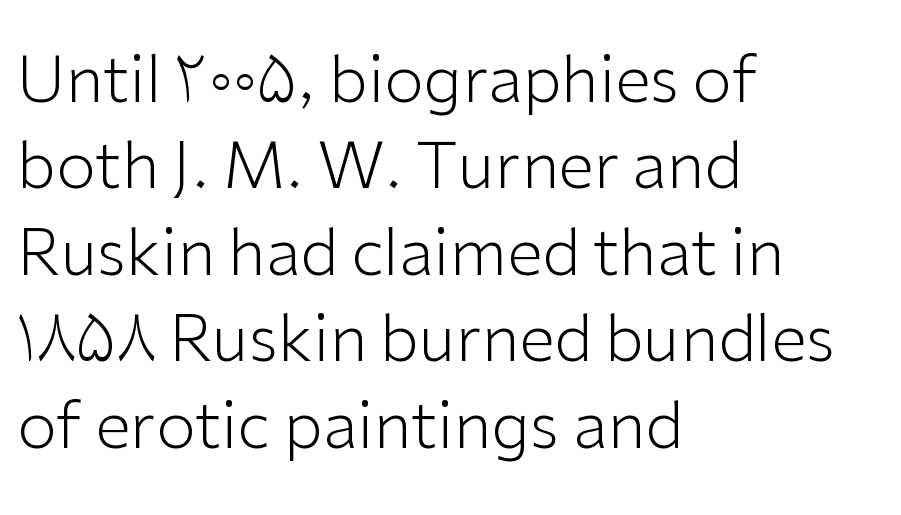
{"serif": "no", "italic": "no", "bold": "no", "weight": "light", "width": "normal", "stroke_contrast": "low", "x_height": "medium", "monospaced": "no", "underline": "no", "align": "left", "line_spacing": "normal", "line_spacing_ratio": 1.35, "letter_spacing": "normal", "letter_spacing_em": 0.0, "glyph_px": 64}
